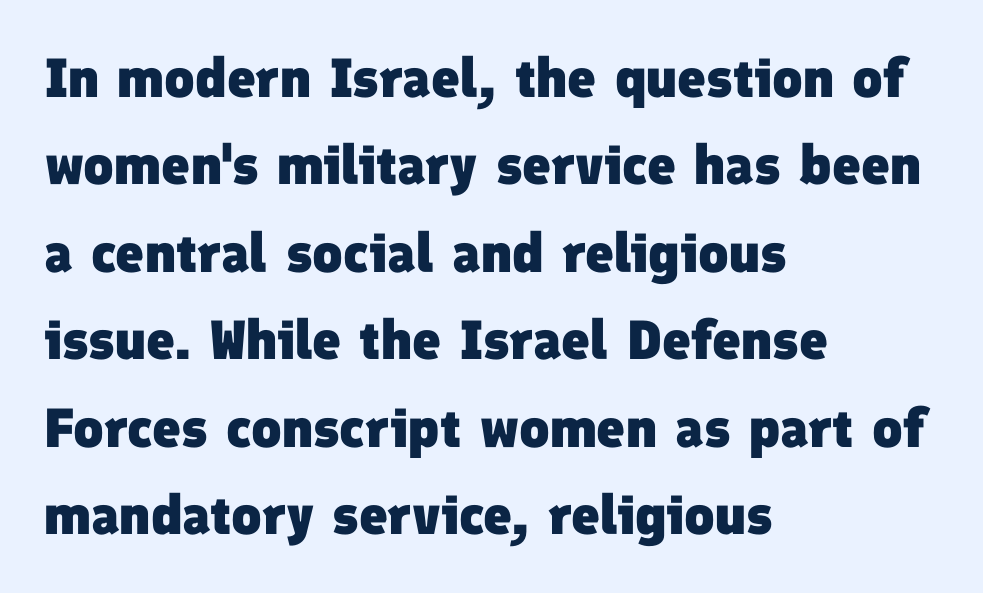
The image shows 55 px heavy sans-serif type; set left-aligned, normal line spacing (1.59x), normal letter spacing, not underlined; low stroke contrast and a medium x-height.
